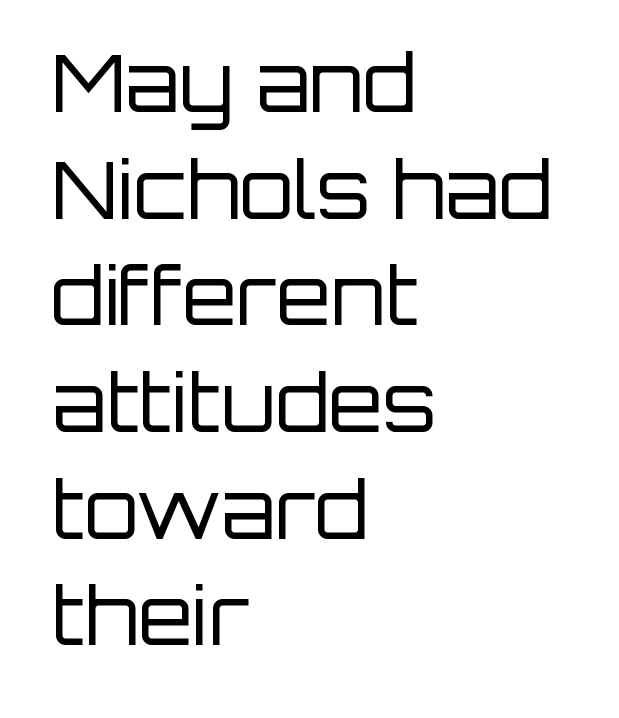
{"serif": "no", "italic": "no", "bold": "no", "weight": "regular", "width": "normal", "stroke_contrast": "low", "x_height": "large", "monospaced": "no", "underline": "no", "align": "left", "line_spacing": "normal", "line_spacing_ratio": 1.35, "letter_spacing": "normal", "letter_spacing_em": 0.0, "glyph_px": 79}
